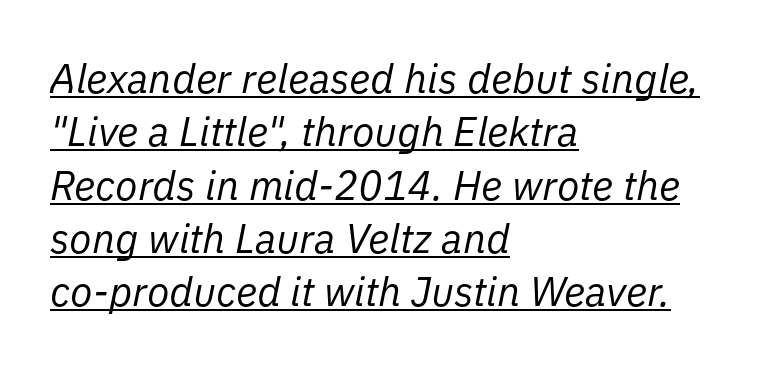
Q: Is the text bold? A: No.
Q: Is the text italic (slanted)? A: Yes, it leans right by about 11 degrees.
Q: Is the text underlined? A: Yes.
Q: How is the paragraph aligned? A: Left-aligned.
Q: Is the spacing between letters normal or unusually wide? A: Normal.
Q: Is the spacing between lines tight, normal or loose? A: Normal.
Q: Width (condensed, normal, or wide)? A: Normal.
Q: Stroke contrast? A: Low.
Q: x-height? A: Medium.
Q: Monospaced? A: No.
